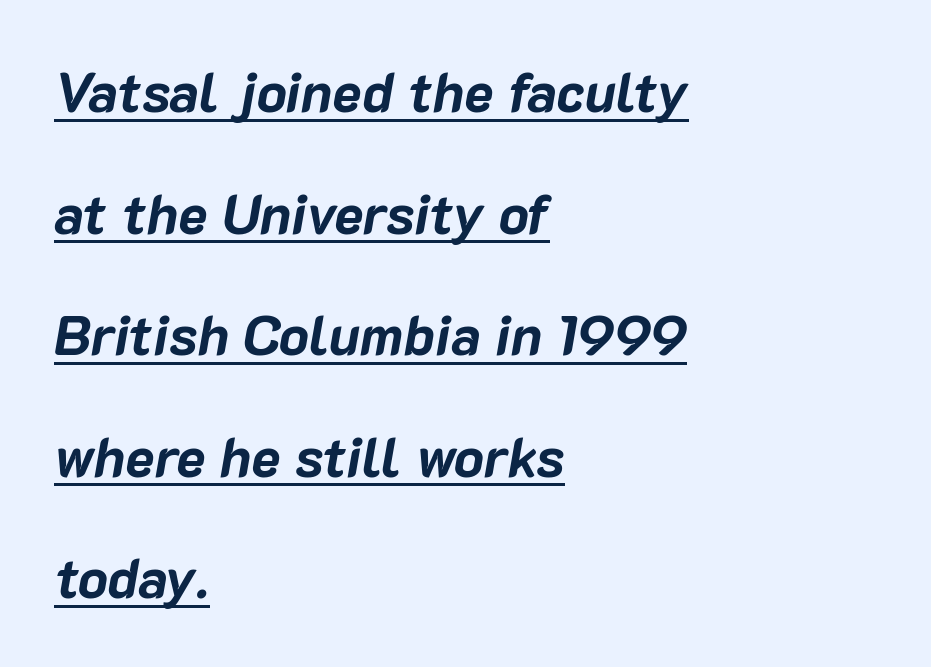
The image shows 55 px bold type, italic (leaning right); set left-aligned, loose line spacing (2.21x), normal letter spacing, underlined; low stroke contrast and a medium x-height.
